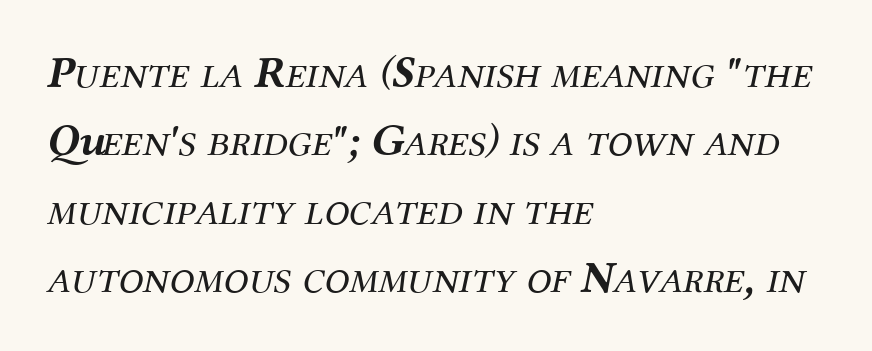
The image shows 45 px regular-weight serif type, italic (leaning right); set left-aligned, normal line spacing (1.52x), normal letter spacing, not underlined; medium stroke contrast and a medium x-height.
